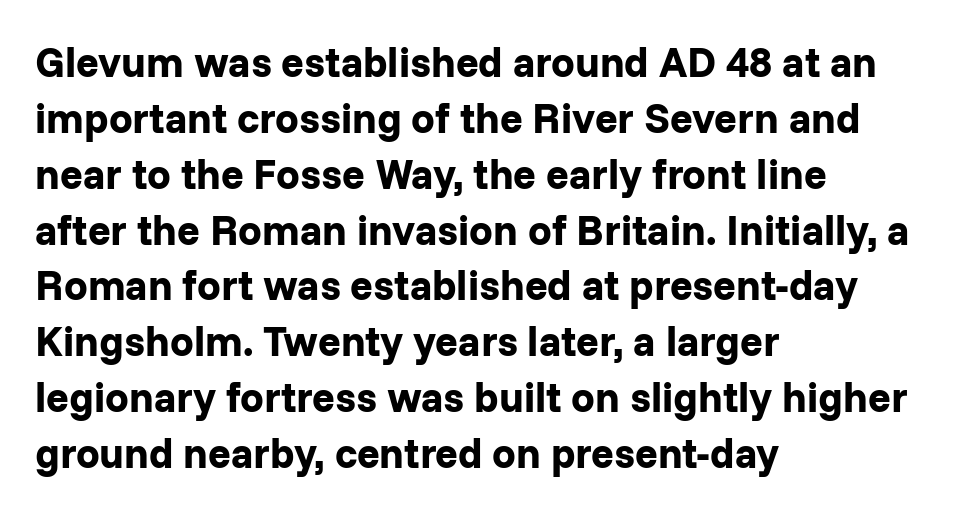
The image shows 42 px bold sans-serif type, upright; set left-aligned, normal line spacing (1.33x), normal letter spacing, not underlined; low stroke contrast and a medium x-height.
